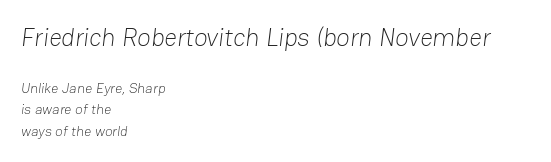
Whoever set this made the first block the dominant, larger element. The gap between lines stays unmarked. These lines keep a tight, regular rhythm from letter to letter. Weight: not bold — regular or lighter.
